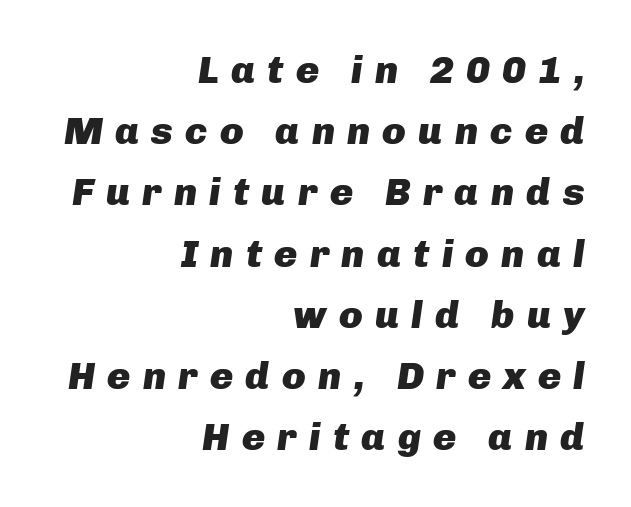
The image shows 39 px heavy type, italic (leaning right); set right-aligned, normal line spacing (1.57x), unusually wide letter spacing (+0.31 em), not underlined; low stroke contrast and a medium x-height.
